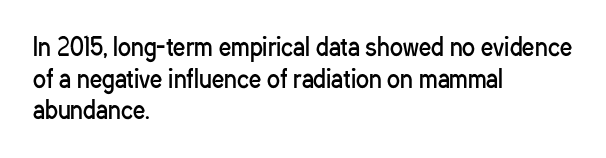
Leftover space on each line is placed entirely after the last word. The typesetting does not lean heavy: it is not bold. Honestly, the letter spacing is just normal — you wouldn't notice it. Underline: absent. If you drew a line through each stem, it would be perfectly vertical.
